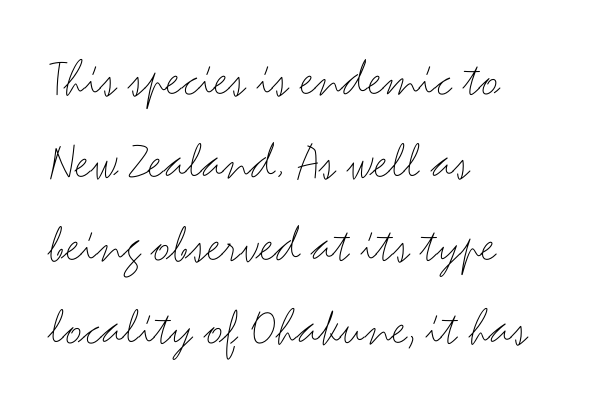
The image shows 54 px thin, wide sans-serif type; set left-aligned, normal line spacing (1.54x), normal letter spacing, not underlined; medium stroke contrast and a small x-height.
